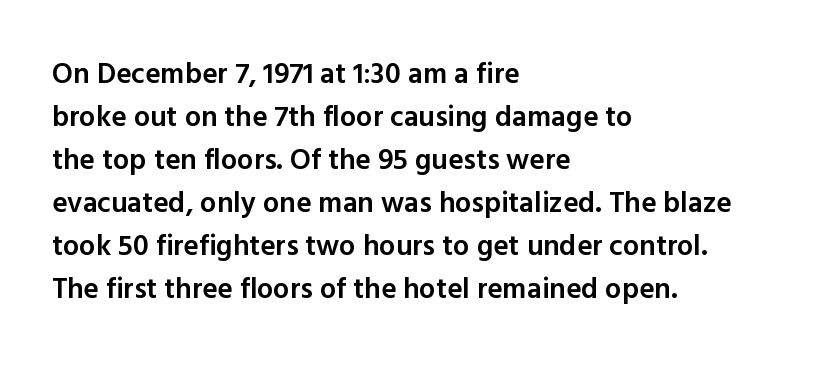
Q: Is the text bold? A: Semi-bold.
Q: Is the text italic (slanted)? A: No, it is upright.
Q: Is the typeface a serif or a sans-serif typeface? A: Sans-serif.
Q: Is the text underlined? A: No.
Q: How is the paragraph aligned? A: Left-aligned.
Q: Is the spacing between letters normal or unusually wide? A: Normal.
Q: Is the spacing between lines tight, normal or loose? A: Normal.
Q: Width (condensed, normal, or wide)? A: Normal.
Q: x-height? A: Medium.
Q: Monospaced? A: No.
